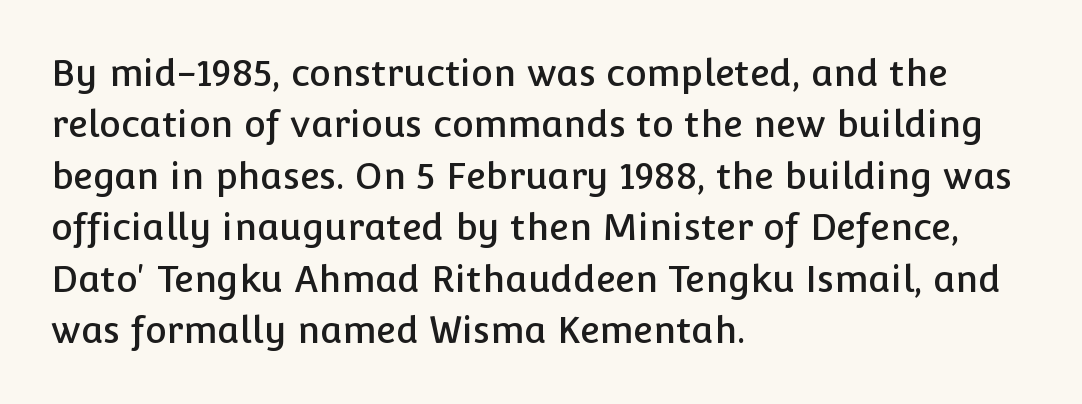
{"serif": "no", "italic": "no", "width": "normal", "stroke_contrast": "low", "x_height": "medium", "monospaced": "no", "underline": "no", "align": "left", "line_spacing": "normal", "line_spacing_ratio": 1.39, "letter_spacing": "normal", "letter_spacing_em": 0.0, "glyph_px": 37}
